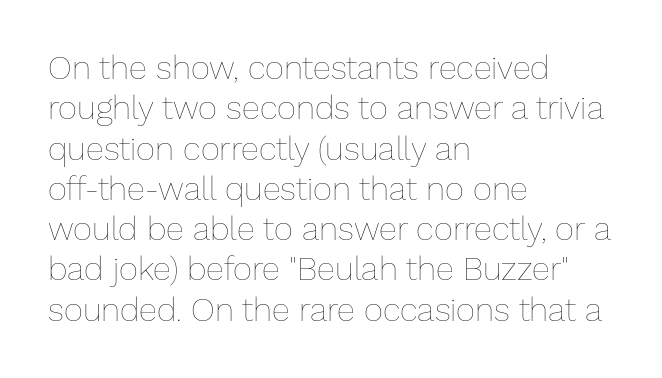
Here the designer chose a conventional face with non-uniform glyph widths. Line beginnings align vertically; line endings do not. The font sits on the lighter half of the weight spectrum, regular included. Nope, not italic — everything's standing straight. The passage shown has conventional tracking throughout. Clear beneath every line of the passage.
